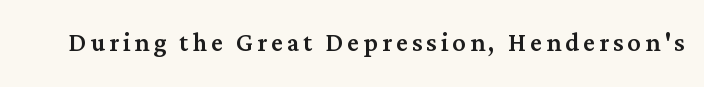
Posture: upright roman. Stroke terminals: seriffed. Only glyphs here, with clear space below each row. Looks like regular typesetting: each glyph gets only the width it needs.
